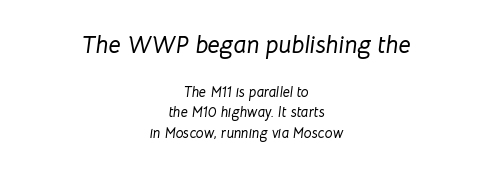
Q: Is the text italic (slanted)? A: Yes, it leans right by about 8 degrees.
Q: Is the text underlined? A: No.
Q: How is the paragraph aligned? A: Centered.
Q: Is the spacing between letters normal or unusually wide? A: Normal.
Q: Is the spacing between lines tight, normal or loose? A: Normal.
Q: Which block of text is set in a larger size, the first (top) or the second (bottom)? A: The first (top) one.
